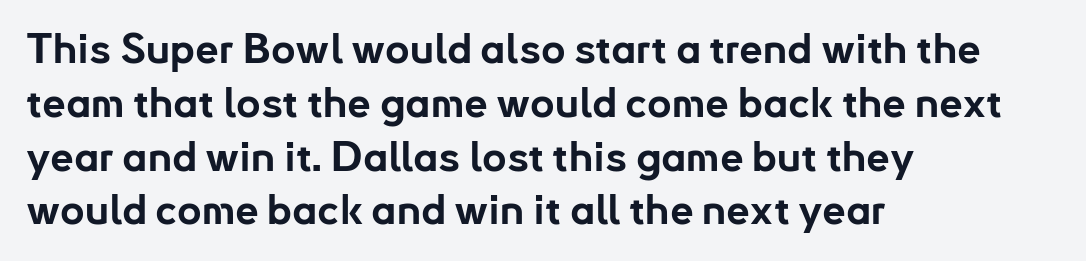
{"serif": "no", "italic": "no", "bold": "yes", "weight": "bold", "width": "normal", "stroke_contrast": "low", "x_height": "small", "monospaced": "no", "underline": "no", "align": "left", "line_spacing": "normal", "line_spacing_ratio": 1.28, "letter_spacing": "normal", "letter_spacing_em": 0.0, "glyph_px": 42}
